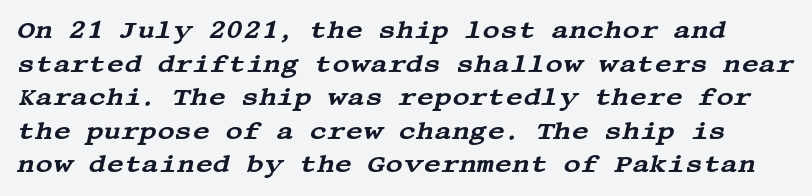
{"italic": "yes", "lean": "right", "slant_degrees": 13, "underline": "no", "line_spacing": "normal", "line_spacing_ratio": 1.4, "letter_spacing": "normal", "letter_spacing_em": 0.0, "glyph_px": 24}
